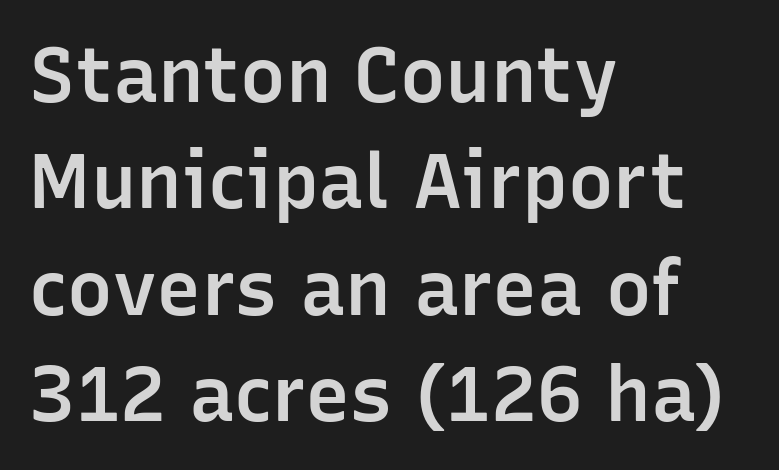
Q: Is the text bold? A: Semi-bold.
Q: Is the text italic (slanted)? A: No, it is upright.
Q: Is the typeface a serif or a sans-serif typeface? A: Sans-serif.
Q: Is the text underlined? A: No.
Q: How is the paragraph aligned? A: Left-aligned.
Q: Is the spacing between letters normal or unusually wide? A: Normal.
Q: Is the spacing between lines tight, normal or loose? A: Normal.
Q: Width (condensed, normal, or wide)? A: Normal.
Q: Stroke contrast? A: Low.
Q: x-height? A: Medium.
Q: Monospaced? A: No.
